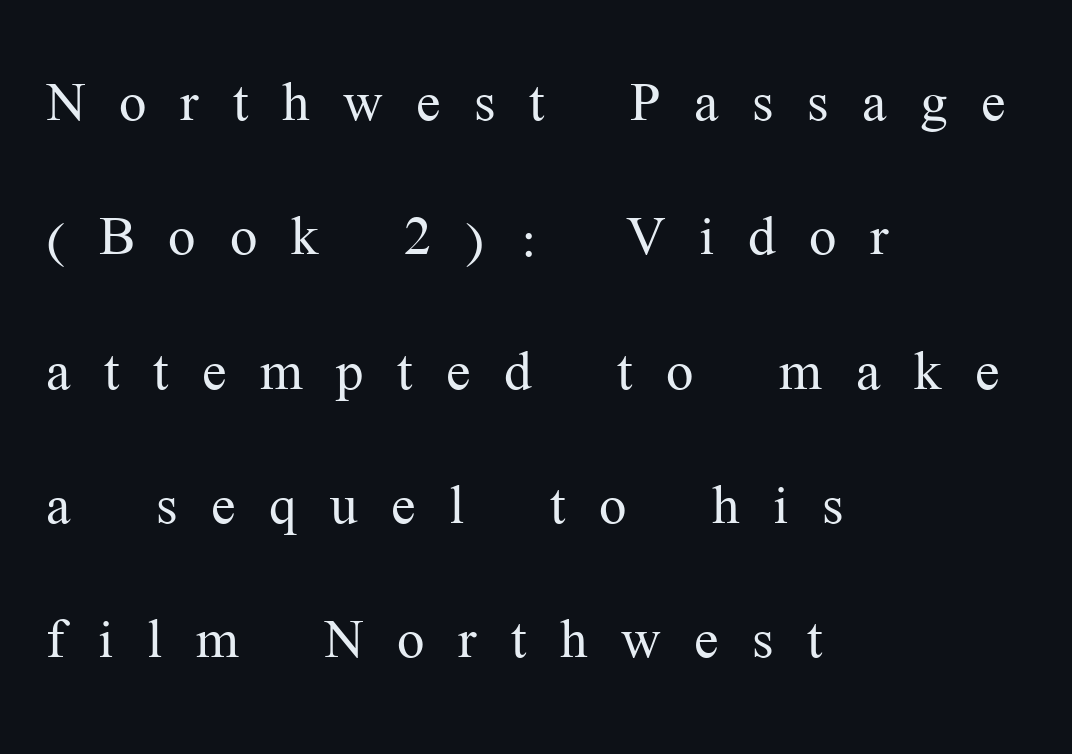
Q: Is the text bold? A: No.
Q: Is the text italic (slanted)? A: No, it is upright.
Q: Is the typeface a serif or a sans-serif typeface? A: Serif.
Q: Is the text underlined? A: No.
Q: How is the paragraph aligned? A: Left-aligned.
Q: Is the spacing between letters normal or unusually wide? A: Unusually wide.
Q: Width (condensed, normal, or wide)? A: Normal.
Q: Stroke contrast? A: Medium.
Q: x-height? A: Medium.
Q: Monospaced? A: No.
